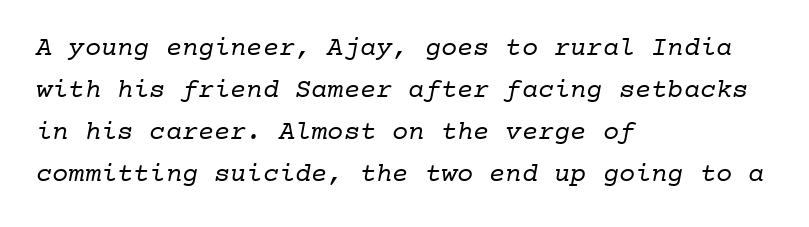
The compositor pushed each line to the left boundary. Summary of vertical rhythm: regular, with standard interline spacing. Honestly, there is no underline to notice here at all. Heft: none added — not bold.
